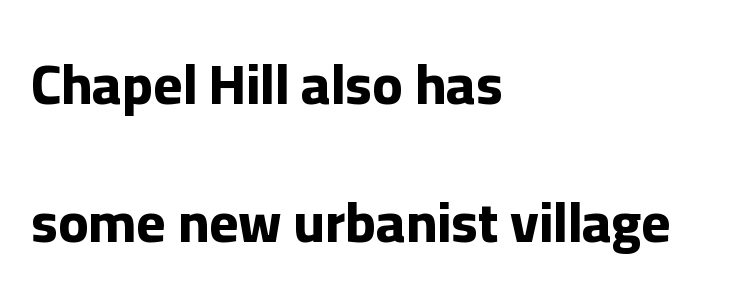
A student would call this left alignment; a typographer would say flush left, rag right. Only glyphs here, with clear space below each row. Leading is clearly above the norm, producing a sparse column. This rendering employs a face without finishing strokes, i.e., a sans-serif.
